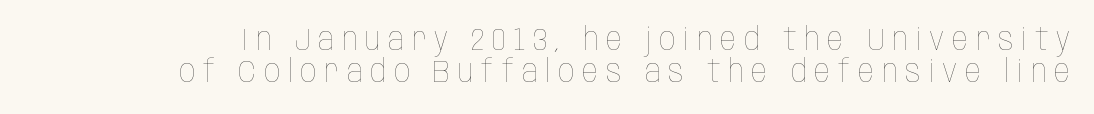
Bare-footed words on every line. Each letter keeps its own natural width here, so spacing adapts to shape. A light-to-regular cut is what we see here. This is roman type, the default non-slanted kind.
